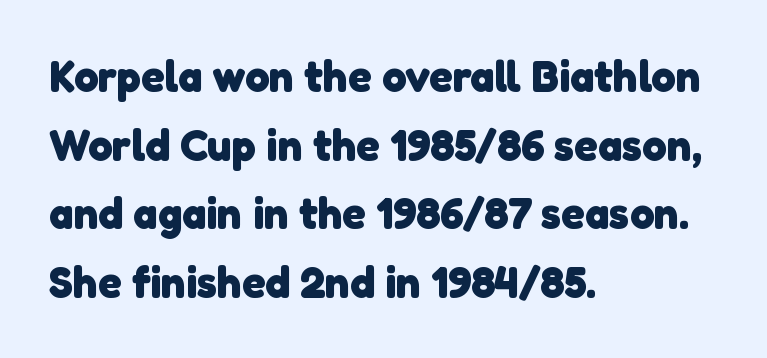
Standard letterfit; no display-style spreading of the glyphs. Plain, unruled lines of type. The type family on display is of the sans-serif kind. Heft: maximum for text — a bold.
